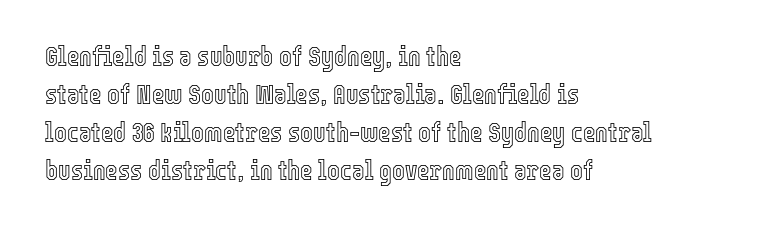
{"italic": "no", "underline": "no", "align": "left", "line_spacing": "normal", "line_spacing_ratio": 1.41, "letter_spacing": "normal", "letter_spacing_em": 0.0, "glyph_px": 27}
